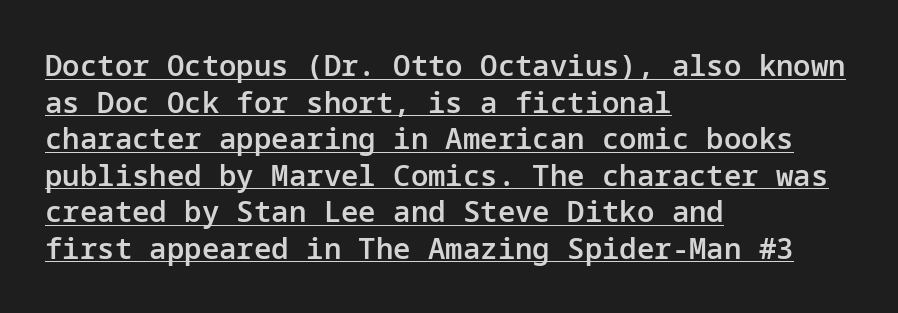
The image shows 29 px semibold sans-serif type, upright; set left-aligned, normal line spacing (1.26x), normal letter spacing, underlined; low stroke contrast and a medium x-height.
